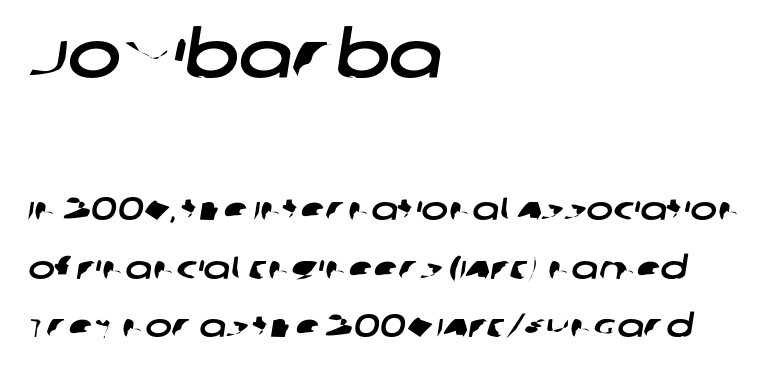
Q: Is the typeface a serif or a sans-serif typeface? A: Sans-serif.
Q: Is the text underlined? A: No.
Q: How is the paragraph aligned? A: Left-aligned.
Q: Is the spacing between letters normal or unusually wide? A: Normal.
Q: Which block of text is set in a larger size, the first (top) or the second (bottom)? A: The first (top) one.
Q: Width (condensed, normal, or wide)? A: Wide.
Q: Stroke contrast? A: Low.
Q: x-height? A: Large.
Q: Monospaced? A: No.
